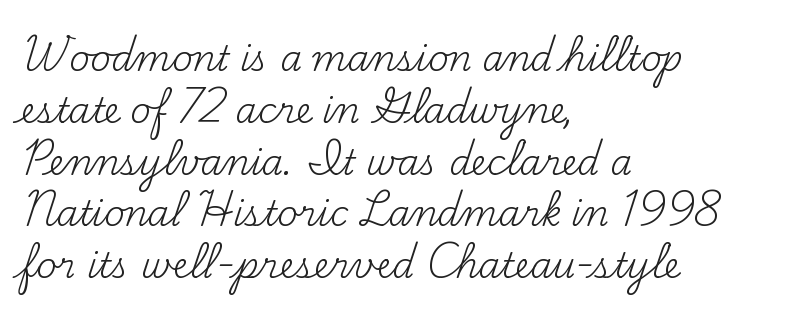
{"serif": "yes", "bold": "no", "weight": "regular", "width": "normal", "stroke_contrast": "medium", "x_height": "small", "monospaced": "no", "underline": "no", "align": "left", "line_spacing": "normal", "line_spacing_ratio": 1.48, "letter_spacing": "normal", "letter_spacing_em": 0.0, "glyph_px": 35}
